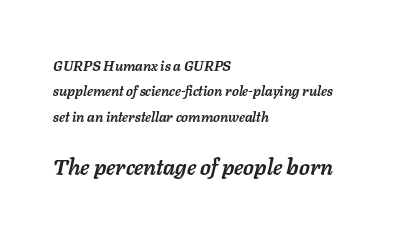
Q: Is the text bold? A: Yes.
Q: Is the text italic (slanted)? A: Yes, it leans right by about 11 degrees.
Q: Is the text underlined? A: No.
Q: How is the paragraph aligned? A: Left-aligned.
Q: Is the spacing between letters normal or unusually wide? A: Normal.
Q: Which block of text is set in a larger size, the first (top) or the second (bottom)? A: The second (bottom) one.
